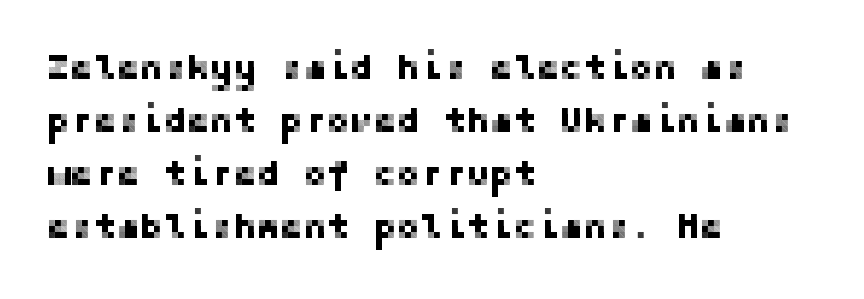
Q: Is the text italic (slanted)? A: No, it is upright.
Q: Is the typeface a serif or a sans-serif typeface? A: Sans-serif.
Q: Is the text underlined? A: No.
Q: How is the paragraph aligned? A: Left-aligned.
Q: Is the spacing between letters normal or unusually wide? A: Normal.
Q: Is the spacing between lines tight, normal or loose? A: Normal.
Q: Width (condensed, normal, or wide)? A: Normal.
Q: Stroke contrast? A: Low.
Q: x-height? A: Medium.
